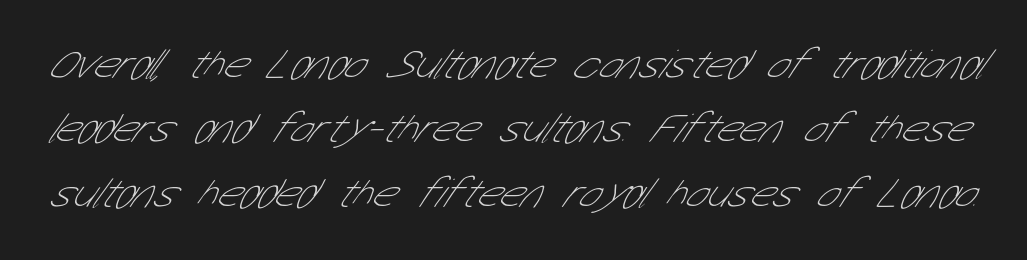
{"serif": "no", "bold": "no", "weight": "thin", "width": "condensed", "stroke_contrast": "low", "x_height": "medium", "monospaced": "no", "underline": "no", "line_spacing": "normal", "line_spacing_ratio": 1.53, "letter_spacing": "normal", "letter_spacing_em": 0.0, "glyph_px": 42}
